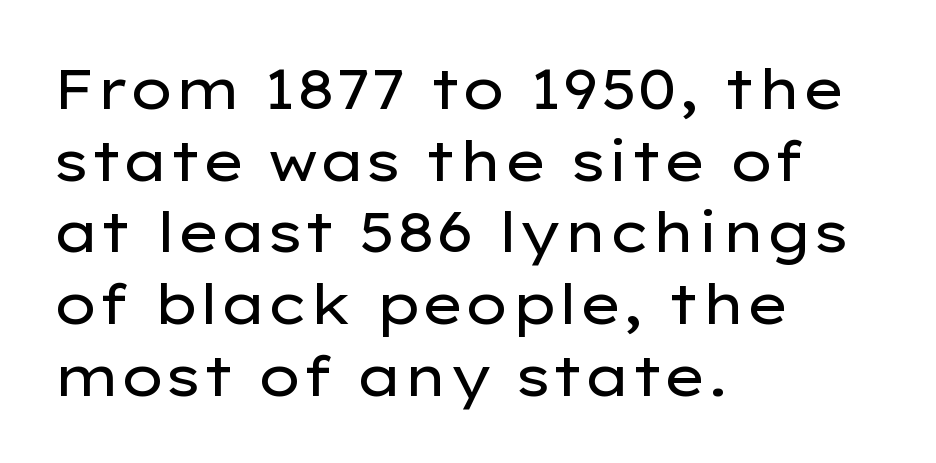
Q: Is the text bold? A: No.
Q: Is the text italic (slanted)? A: No, it is upright.
Q: Is the typeface a serif or a sans-serif typeface? A: Sans-serif.
Q: Is the text underlined? A: No.
Q: How is the paragraph aligned? A: Left-aligned.
Q: Is the spacing between letters normal or unusually wide? A: Normal.
Q: Is the spacing between lines tight, normal or loose? A: Normal.
Q: Width (condensed, normal, or wide)? A: Wide.
Q: Stroke contrast? A: Low.
Q: x-height? A: Medium.
Q: Monospaced? A: No.
